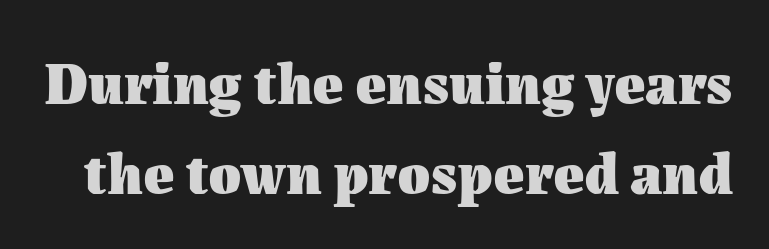
Q: Is the text bold? A: Yes.
Q: Is the text italic (slanted)? A: No, it is upright.
Q: Is the text underlined? A: No.
Q: Is the spacing between letters normal or unusually wide? A: Normal.
Q: Is the spacing between lines tight, normal or loose? A: Normal.
Q: Width (condensed, normal, or wide)? A: Normal.
Q: Stroke contrast? A: Medium.
Q: x-height? A: Medium.
Q: Monospaced? A: No.
